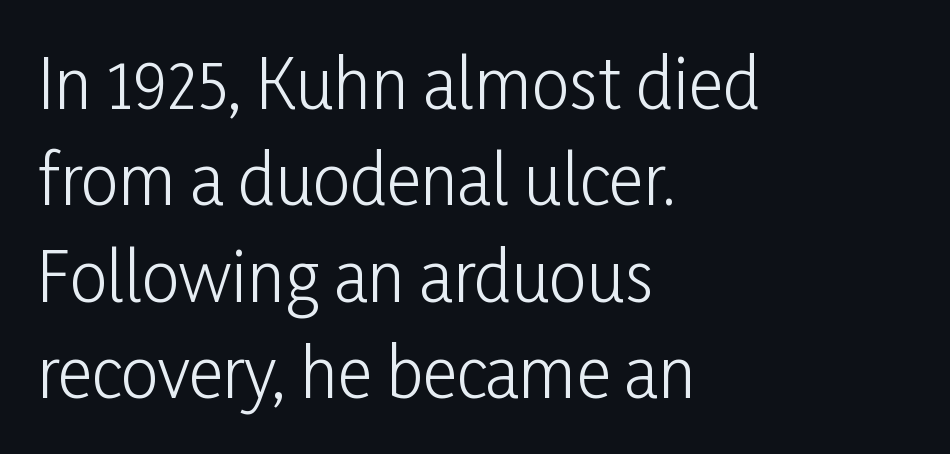
Visually the block forms a straight wall on the left and a jagged coastline on the right. Honestly, the letter spacing is just normal — you wouldn't notice it. Each new line begins a customary step beneath the previous one. The rendering shows plain stroke endings on the letterforms — a sans-serif design. The typography opts for an upright posture over an oblique one.
